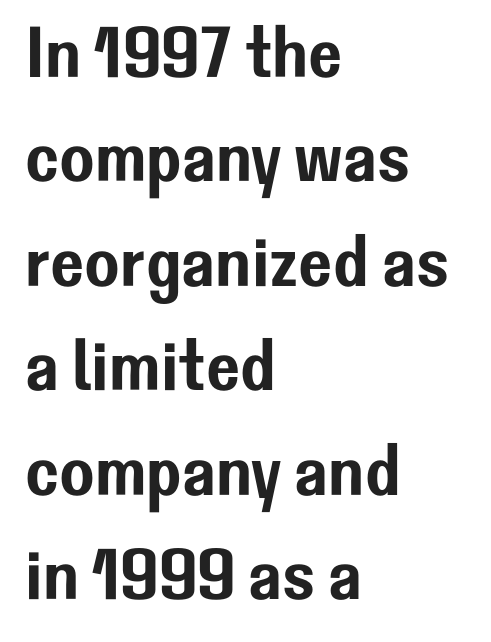
Q: Is the text italic (slanted)? A: No, it is upright.
Q: Is the typeface a serif or a sans-serif typeface? A: Sans-serif.
Q: Is the text underlined? A: No.
Q: How is the paragraph aligned? A: Left-aligned.
Q: Is the spacing between letters normal or unusually wide? A: Normal.
Q: Is the spacing between lines tight, normal or loose? A: Normal.
Q: Width (condensed, normal, or wide)? A: Normal.
Q: Stroke contrast? A: Low.
Q: x-height? A: Medium.
Q: Monospaced? A: No.
